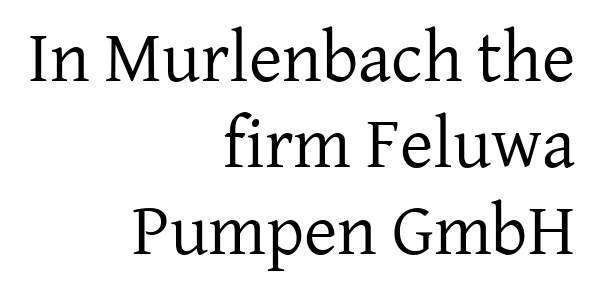
Vertical stems look standard width or narrower in stroke. Quick note: not italic, upright. Compared with a flush-left layout, this one pins lines to the opposite, right side. Note the varied advance widths — an 'i' is clearly narrower than an 'm'. Caption: standard tracking, unaltered. Regarding serifs, this sample has them.
